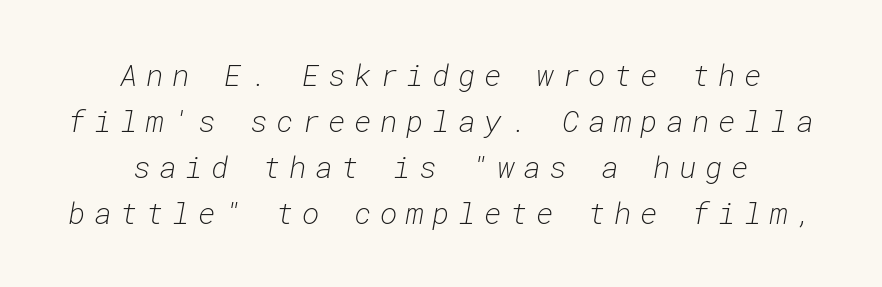
{"italic": "yes", "lean": "right", "slant_degrees": 10, "bold": "no", "weight": "light", "width": "normal", "stroke_contrast": "low", "x_height": "medium", "monospaced": "yes", "underline": "no", "align": "center", "line_spacing": "normal", "line_spacing_ratio": 1.53, "letter_spacing": "wide", "letter_spacing_em": 0.28, "glyph_px": 30}
